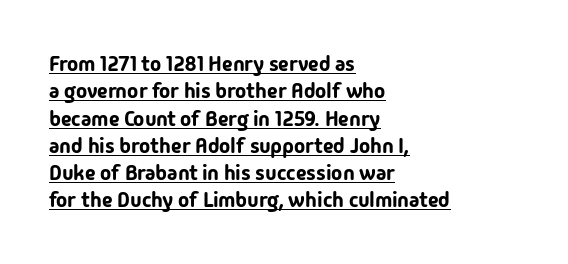
Reading down the block, your eye returns to a fixed left position each line. The gaps between neighbouring characters are ordinary and unremarkable. This block has exactly the height ordinary leading produces. Notice how a bar underscores the lettering throughout. Posture: straight, roman, zero tilt.
